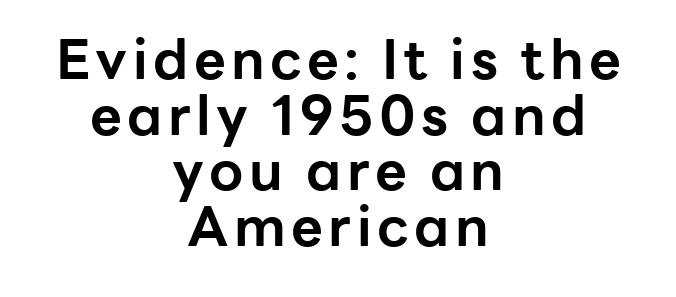
The image shows 55 px bold sans-serif type, upright; set centered, tight line spacing (1.01x), not underlined; low stroke contrast and a medium x-height.
